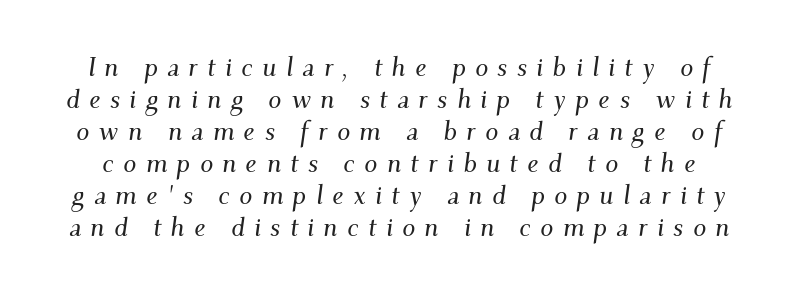
{"italic": "yes", "lean": "right", "slant_degrees": 9, "underline": "no", "line_spacing_ratio": 1.23, "letter_spacing": "wide", "letter_spacing_em": 0.36, "glyph_px": 26}
